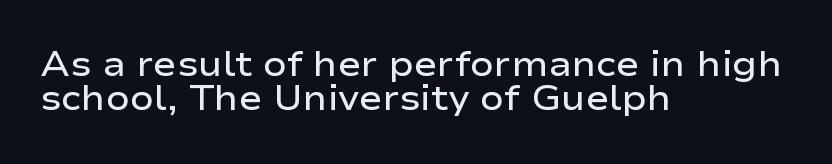
Note: no serifs on the glyphs. A bare baseline throughout the passage. Looks like regular typesetting: each glyph gets only the width it needs. The lettering stays uniformly vertical, giving the passage a roman look. The font is running at a semibold setting, under full bold.
